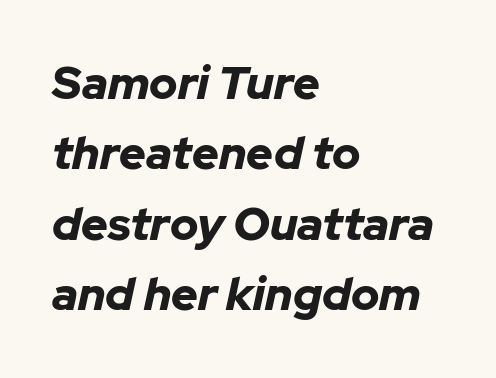
{"italic": "yes", "lean": "right", "slant_degrees": 12, "bold": "yes", "weight": "bold", "width": "normal", "stroke_contrast": "low", "x_height": "medium", "monospaced": "no", "underline": "no", "align": "left", "line_spacing": "normal", "line_spacing_ratio": 1.53, "letter_spacing": "normal", "letter_spacing_em": 0.0, "glyph_px": 46}
